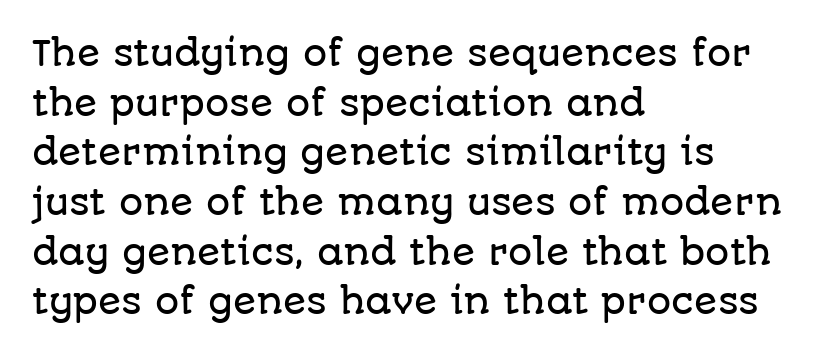
{"serif": "no", "italic": "no", "width": "normal", "stroke_contrast": "low", "x_height": "large", "monospaced": "no", "underline": "no", "align": "left", "line_spacing": "normal", "line_spacing_ratio": 1.46, "letter_spacing": "normal", "letter_spacing_em": 0.0, "glyph_px": 34}
